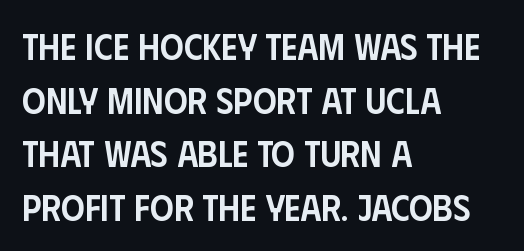
Underline: absent. A sans-serif font was chosen for this passage. Upright lettering throughout. Each line starts at the same left margin while the right side varies. Is the letter spacing exaggerated? No — it looks like the ordinary default. One glance says typical: line gaps are just what's usual.
